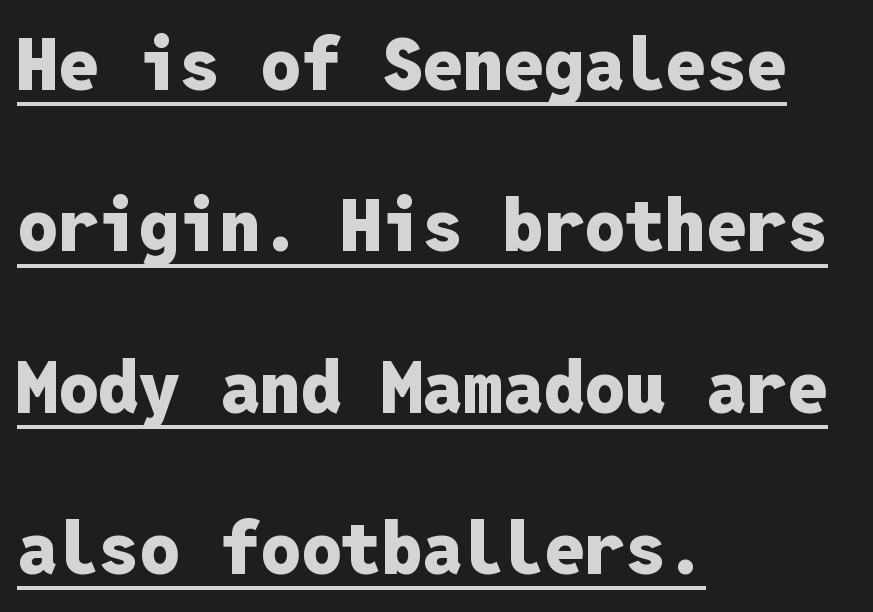
Q: Is the text bold? A: Yes.
Q: Is the text italic (slanted)? A: No, it is upright.
Q: Is the typeface a serif or a sans-serif typeface? A: Sans-serif.
Q: Is the text underlined? A: Yes.
Q: How is the paragraph aligned? A: Left-aligned.
Q: Is the spacing between letters normal or unusually wide? A: Normal.
Q: Is the spacing between lines tight, normal or loose? A: Loose.
Q: Width (condensed, normal, or wide)? A: Normal.
Q: Stroke contrast? A: Low.
Q: x-height? A: Medium.
Q: Monospaced? A: Yes.
